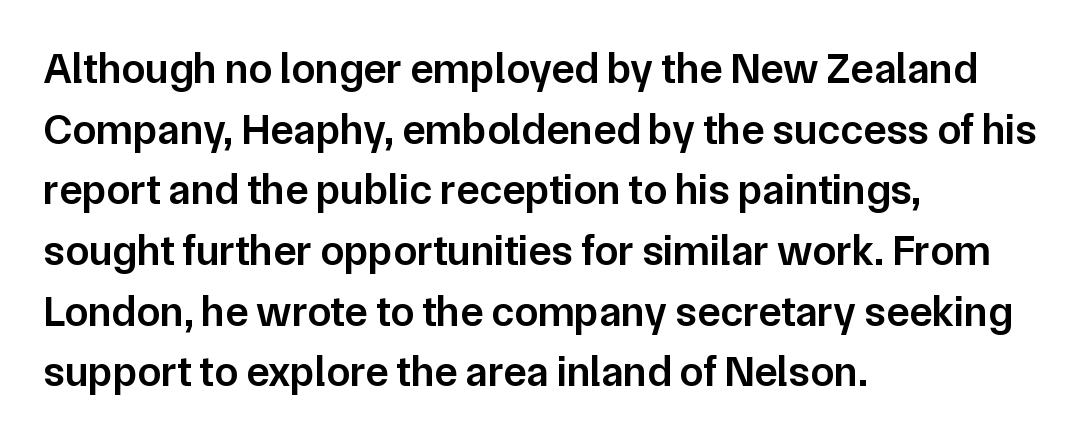
Q: Is the text bold? A: Semi-bold.
Q: Is the text italic (slanted)? A: No, it is upright.
Q: Is the typeface a serif or a sans-serif typeface? A: Sans-serif.
Q: Is the text underlined? A: No.
Q: How is the paragraph aligned? A: Left-aligned.
Q: Is the spacing between letters normal or unusually wide? A: Normal.
Q: Is the spacing between lines tight, normal or loose? A: Normal.
Q: Width (condensed, normal, or wide)? A: Normal.
Q: Stroke contrast? A: Low.
Q: x-height? A: Medium.
Q: Monospaced? A: No.
